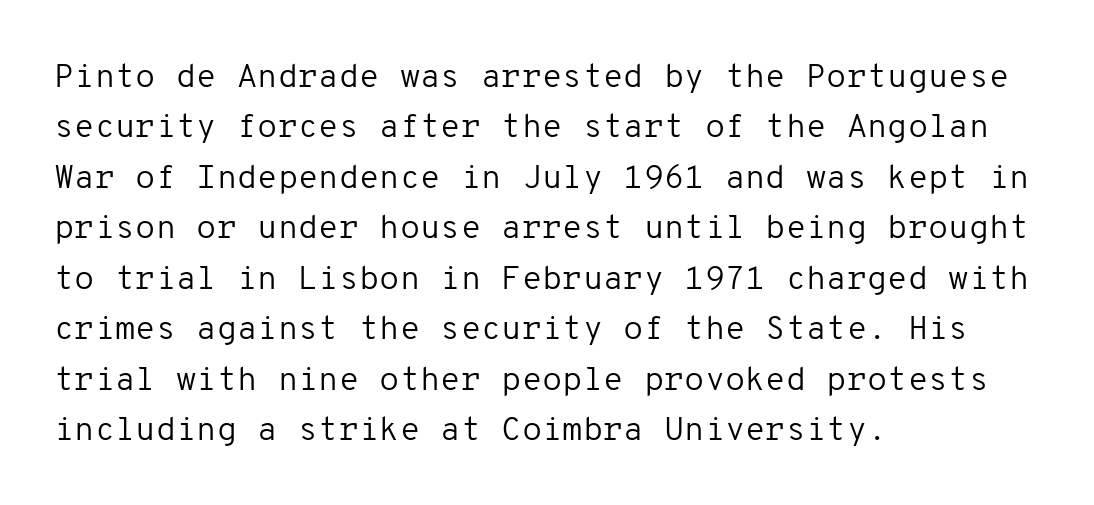
Q: Is the text bold? A: No.
Q: Is the text italic (slanted)? A: No, it is upright.
Q: Is the typeface a serif or a sans-serif typeface? A: Sans-serif.
Q: Is the text underlined? A: No.
Q: How is the paragraph aligned? A: Left-aligned.
Q: Is the spacing between letters normal or unusually wide? A: Normal.
Q: Is the spacing between lines tight, normal or loose? A: Normal.
Q: Width (condensed, normal, or wide)? A: Normal.
Q: Stroke contrast? A: Low.
Q: x-height? A: Medium.
Q: Monospaced? A: Yes.
